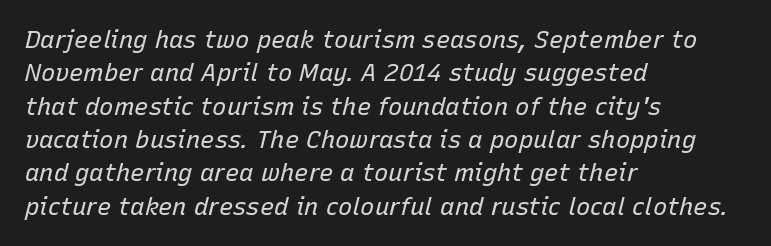
Q: Is the text bold? A: No.
Q: Is the text italic (slanted)? A: Yes, it leans right by about 15 degrees.
Q: Is the text underlined? A: No.
Q: How is the paragraph aligned? A: Left-aligned.
Q: Is the spacing between letters normal or unusually wide? A: Normal.
Q: Is the spacing between lines tight, normal or loose? A: Normal.
